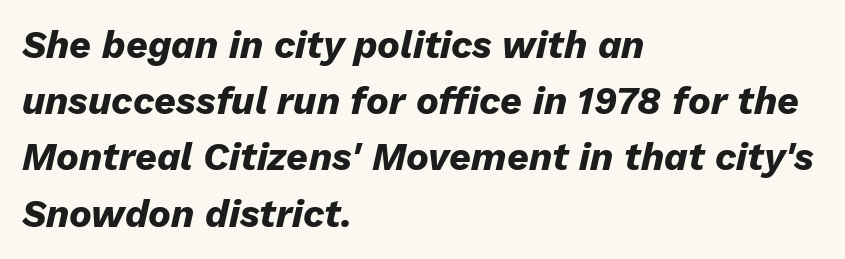
The image shows 38 px heavy type, italic (leaning right); set left-aligned, normal line spacing (1.48x), normal letter spacing, not underlined; low stroke contrast and a medium x-height.
